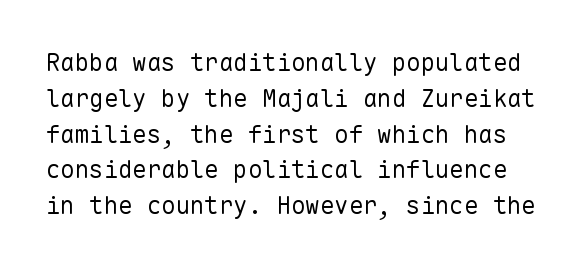
{"italic": "no", "bold": "no", "underline": "no", "line_spacing": "normal", "line_spacing_ratio": 1.49, "letter_spacing": "normal", "letter_spacing_em": 0.0, "glyph_px": 24}
